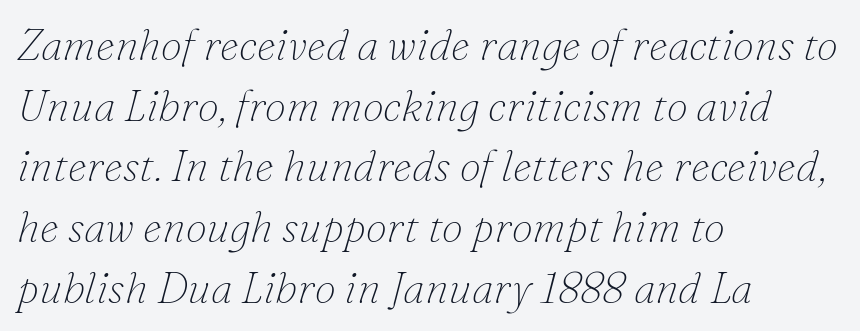
Q: Is the text bold? A: No.
Q: Is the text italic (slanted)? A: Yes, it leans right by about 16 degrees.
Q: Is the typeface a serif or a sans-serif typeface? A: Serif.
Q: Is the text underlined? A: No.
Q: How is the paragraph aligned? A: Left-aligned.
Q: Is the spacing between letters normal or unusually wide? A: Normal.
Q: Is the spacing between lines tight, normal or loose? A: Normal.
Q: Width (condensed, normal, or wide)? A: Normal.
Q: Stroke contrast? A: Low.
Q: x-height? A: Small.
Q: Monospaced? A: No.
